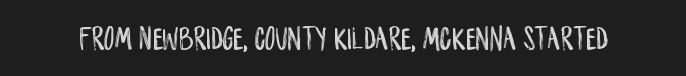
Examine the stroke ends and you'll find no serifs. Students, note that the glyphs here touch the page at normal intervals. A clean baseline with only descenders dipping below it. In terms of posture, this sample is upright.
